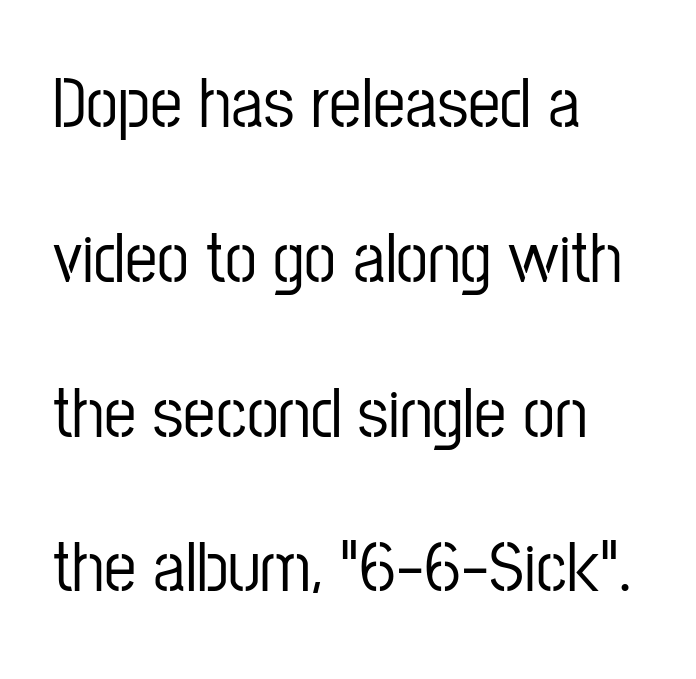
The image shows 72 px condensed sans-serif type, upright; set left-aligned, loose line spacing (2.15x), normal letter spacing, not underlined; low stroke contrast and a medium x-height.
